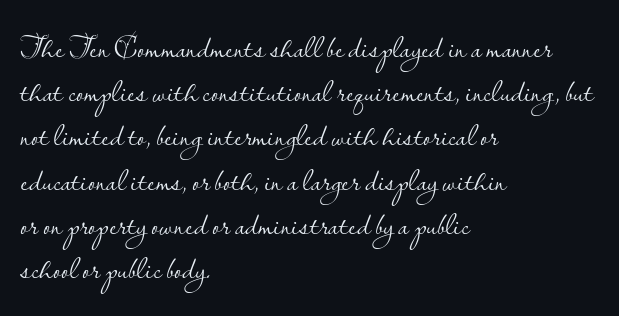
The image shows 33 px light sans-serif type; set left-aligned, normal line spacing (1.34x), normal letter spacing, not underlined; low stroke contrast and a small x-height.
